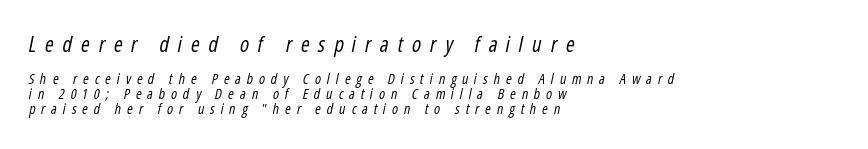
The space beneath each line is pristine and unruled. Large over small — that's the arrangement of the two blocks here. A typesetter would call this heavily tracked-out type. Summary of weight: not heavy and not bold. Style check: oblique. Layout note: lines flush left.
